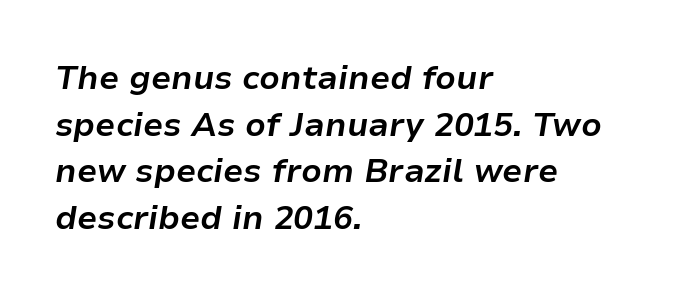
Q: Is the text bold? A: Yes.
Q: Is the text italic (slanted)? A: Yes, it leans right by about 9 degrees.
Q: Is the text underlined? A: No.
Q: How is the paragraph aligned? A: Left-aligned.
Q: Is the spacing between letters normal or unusually wide? A: Normal.
Q: Is the spacing between lines tight, normal or loose? A: Normal.
Q: Width (condensed, normal, or wide)? A: Normal.
Q: Stroke contrast? A: Low.
Q: x-height? A: Medium.
Q: Monospaced? A: No.
